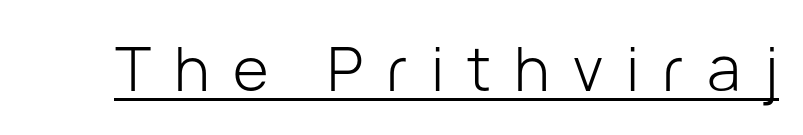
Q: Is the text bold? A: No.
Q: Is the text italic (slanted)? A: No, it is upright.
Q: Is the typeface a serif or a sans-serif typeface? A: Sans-serif.
Q: Is the text underlined? A: Yes.
Q: Is the spacing between letters normal or unusually wide? A: Unusually wide.
Q: Width (condensed, normal, or wide)? A: Normal.
Q: Stroke contrast? A: Low.
Q: x-height? A: Medium.
Q: Monospaced? A: No.
